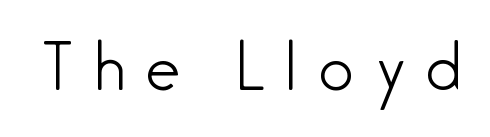
The image shows 61 px light, condensed sans-serif type, upright; set unusually wide letter spacing (+0.35 em), not underlined; low stroke contrast and a medium x-height.
